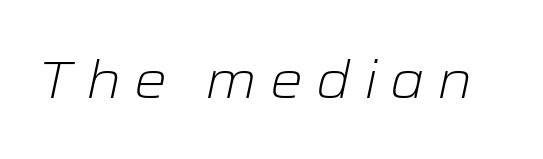
Q: Is the text bold? A: No.
Q: Is the text italic (slanted)? A: Yes, it leans right by about 12 degrees.
Q: Is the text underlined? A: No.
Q: Is the spacing between letters normal or unusually wide? A: Unusually wide.
Q: Width (condensed, normal, or wide)? A: Wide.
Q: Stroke contrast? A: Low.
Q: x-height? A: Medium.
Q: Monospaced? A: No.
